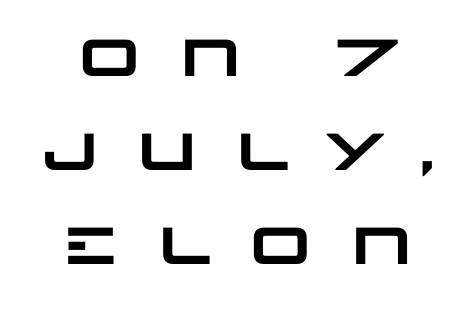
You'd pick this weight for a headline — it's a proper bold. What kind of face is this? One without serifs — a sans. Each word looks stretched out because of the extra space between its letters. Letters rest on an invisible, unmarked baseline. Each letter keeps its own natural width here, so spacing adapts to shape.
